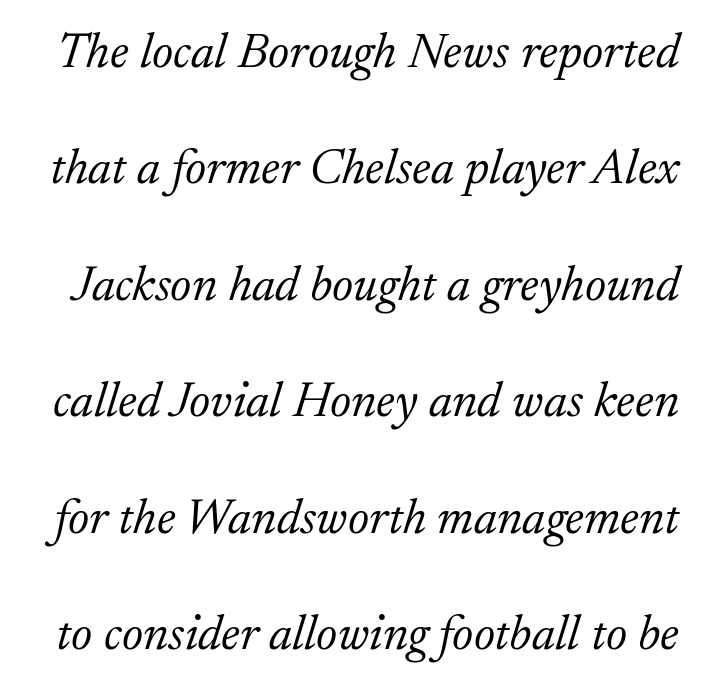
The image shows 50 px light serif type, italic (leaning right); set loose line spacing (2.33x), normal letter spacing, not underlined; low stroke contrast and a small x-height.
